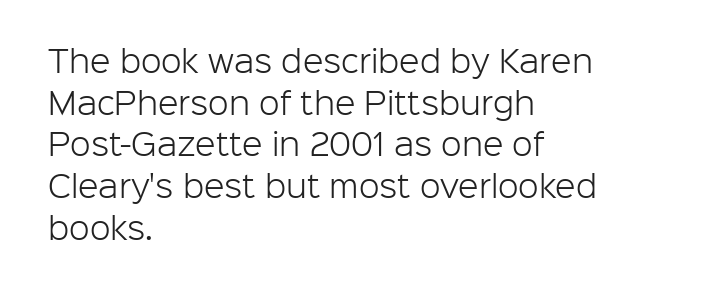
{"serif": "no", "italic": "no", "bold": "no", "weight": "light", "width": "normal", "stroke_contrast": "low", "x_height": "medium", "monospaced": "no", "underline": "no", "align": "left", "line_spacing": "normal", "line_spacing_ratio": 1.39, "letter_spacing": "normal", "letter_spacing_em": 0.0, "glyph_px": 30}
